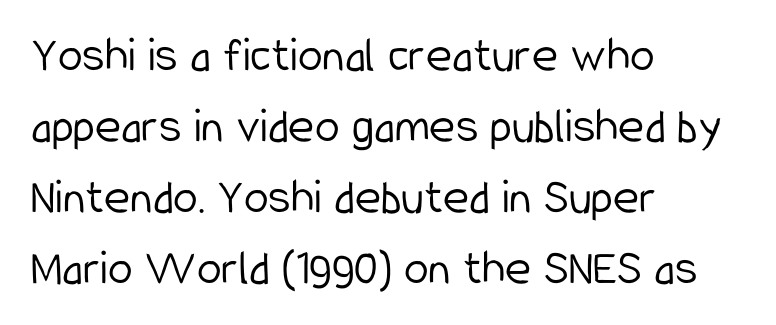
Q: Is the text bold? A: No.
Q: Is the text italic (slanted)? A: No, it is upright.
Q: Is the typeface a serif or a sans-serif typeface? A: Sans-serif.
Q: Is the text underlined? A: No.
Q: How is the paragraph aligned? A: Left-aligned.
Q: Is the spacing between letters normal or unusually wide? A: Normal.
Q: Is the spacing between lines tight, normal or loose? A: Normal.
Q: Width (condensed, normal, or wide)? A: Condensed.
Q: Stroke contrast? A: Low.
Q: x-height? A: Medium.
Q: Monospaced? A: No.
